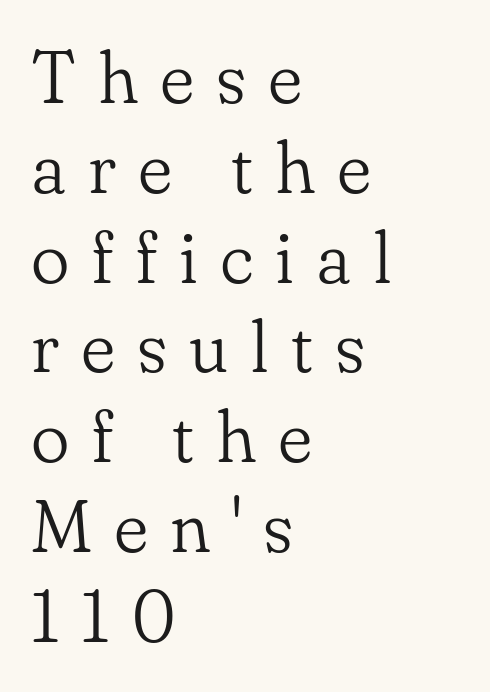
{"serif": "yes", "italic": "no", "bold": "no", "weight": "light", "width": "normal", "stroke_contrast": "low", "x_height": "small", "monospaced": "no", "underline": "no", "align": "left", "line_spacing_ratio": 1.23, "letter_spacing": "wide", "letter_spacing_em": 0.3, "glyph_px": 73}
